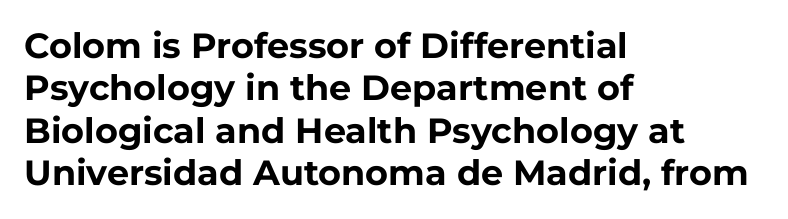
The ragged edge is on the right, which tells us the setting is flush left. In terms of letterform style, serifs are entirely absent. On the weight axis this lands at bold, roughly 700. Ordinary non-slanted type is in use. You could not count columns in this text — the font is proportionally spaced. Glyph-to-glyph distance matches everyday printed text.
